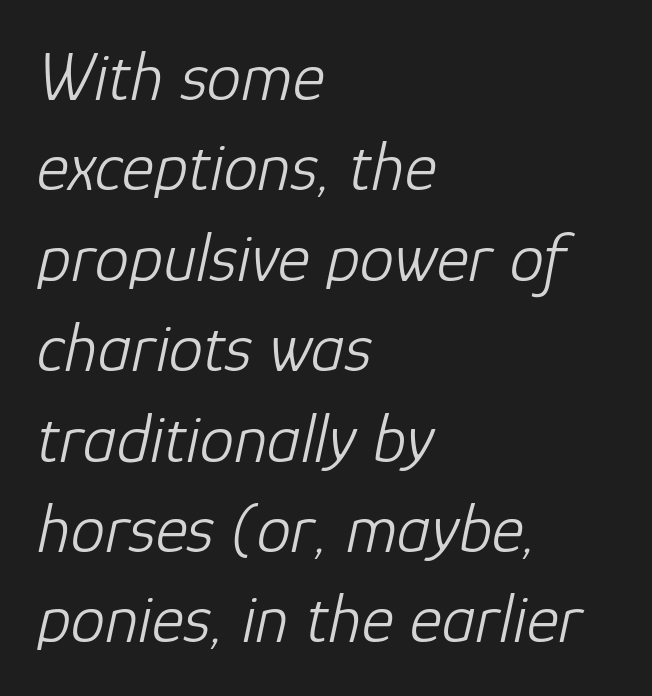
{"italic": "yes", "lean": "right", "slant_degrees": 12, "bold": "no", "weight": "light", "width": "normal", "stroke_contrast": "low", "x_height": "medium", "monospaced": "no", "underline": "no", "align": "left", "line_spacing": "normal", "line_spacing_ratio": 1.31, "letter_spacing": "normal", "letter_spacing_em": 0.0, "glyph_px": 69}
